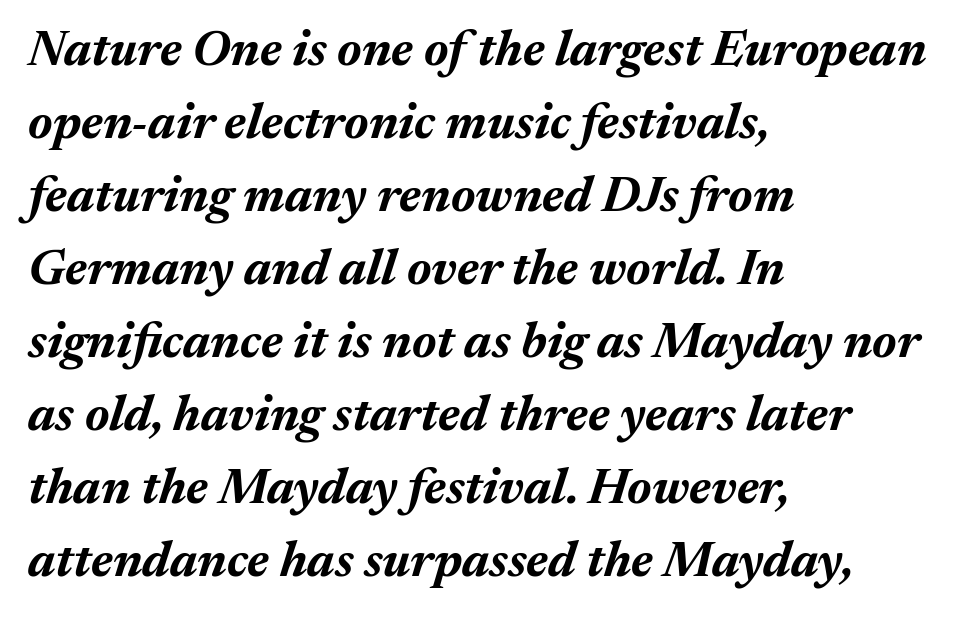
Q: Is the text bold? A: Yes.
Q: Is the text italic (slanted)? A: Yes, it leans right by about 17 degrees.
Q: Is the text underlined? A: No.
Q: How is the paragraph aligned? A: Left-aligned.
Q: Is the spacing between letters normal or unusually wide? A: Normal.
Q: Is the spacing between lines tight, normal or loose? A: Normal.
Q: Width (condensed, normal, or wide)? A: Normal.
Q: Stroke contrast? A: Medium.
Q: x-height? A: Medium.
Q: Monospaced? A: No.
